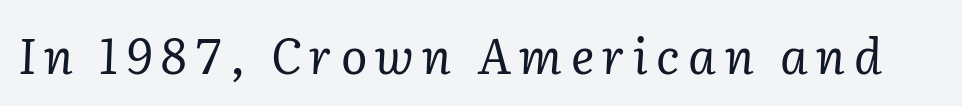
Q: Is the text bold? A: No.
Q: Is the text italic (slanted)? A: Yes, it leans right by about 2 degrees.
Q: Is the typeface a serif or a sans-serif typeface? A: Serif.
Q: Is the text underlined? A: No.
Q: Width (condensed, normal, or wide)? A: Normal.
Q: Stroke contrast? A: Low.
Q: x-height? A: Medium.
Q: Monospaced? A: No.
